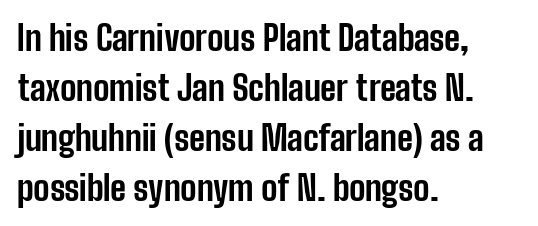
Q: Is the text bold? A: Yes.
Q: Is the text italic (slanted)? A: No, it is upright.
Q: Is the typeface a serif or a sans-serif typeface? A: Sans-serif.
Q: Is the text underlined? A: No.
Q: How is the paragraph aligned? A: Left-aligned.
Q: Is the spacing between letters normal or unusually wide? A: Normal.
Q: Is the spacing between lines tight, normal or loose? A: Normal.
Q: Width (condensed, normal, or wide)? A: Condensed.
Q: Stroke contrast? A: Low.
Q: x-height? A: Medium.
Q: Monospaced? A: No.
